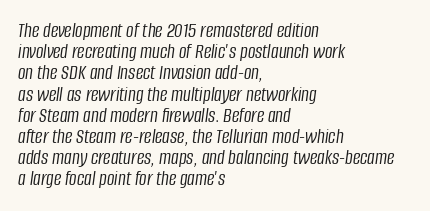
Q: Is the text bold? A: No.
Q: Is the text italic (slanted)? A: Yes, it leans right by about 8 degrees.
Q: Is the text underlined? A: No.
Q: How is the paragraph aligned? A: Left-aligned.
Q: Is the spacing between letters normal or unusually wide? A: Normal.
Q: Is the spacing between lines tight, normal or loose? A: Tight.
